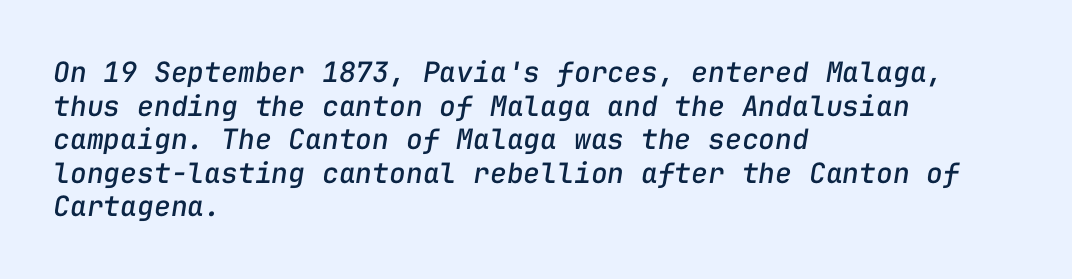
The gap between lines stays unmarked. Emphasis-style slanted type is in use. The rendering uses typewriter-style spacing with identical character cells. Does the copy run flush right? No — it runs flush left. You could call the tracking neutral — neither tight nor loose.
